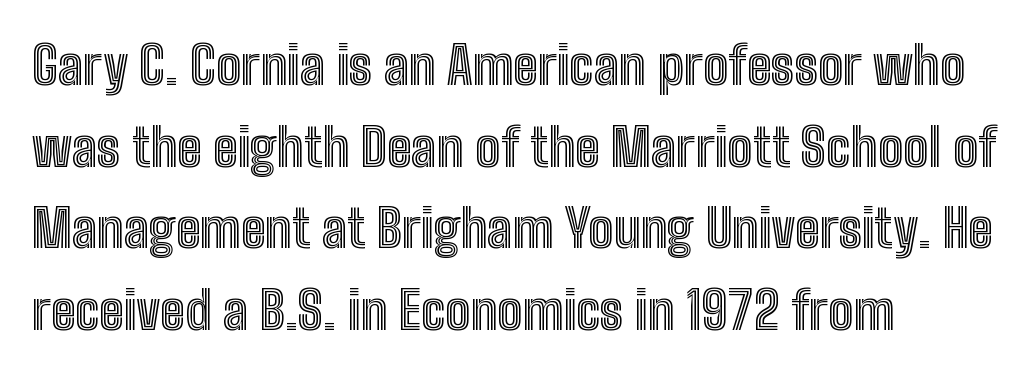
Horizontal alignment here is leftward, the default for most running prose. Here the designer chose a conventional face with non-uniform glyph widths. The vertical gap from one line to the next is medium. It's the straight-up-and-down kind of type. Beneath every word, the page is bare. There is no visible air inserted between adjacent glyphs.
